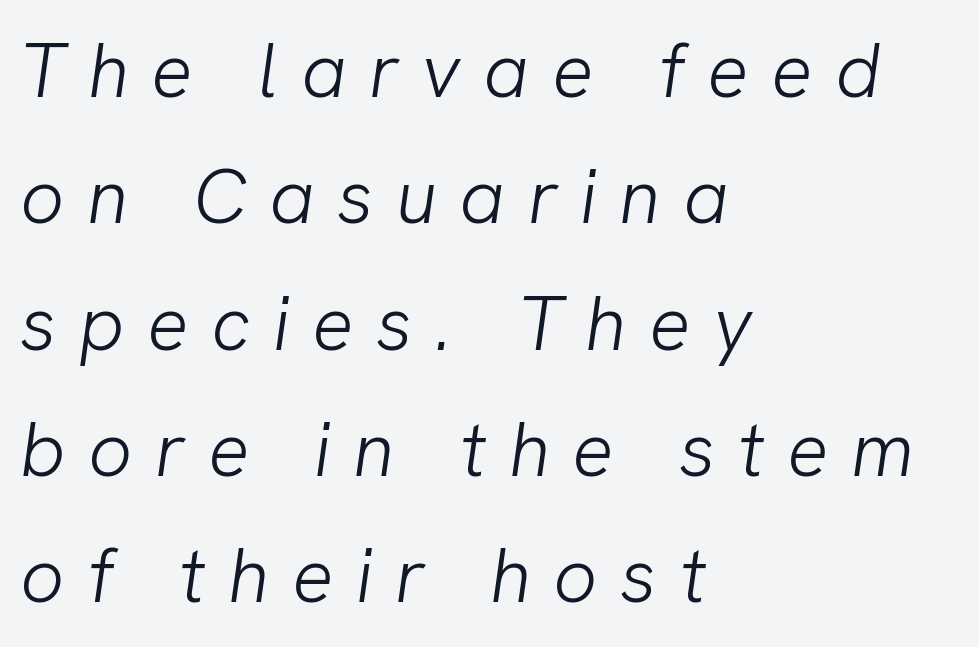
The image shows 77 px light sans-serif type; set left-aligned, normal line spacing (1.64x), unusually wide letter spacing (+0.29 em), not underlined; low stroke contrast and a medium x-height.
